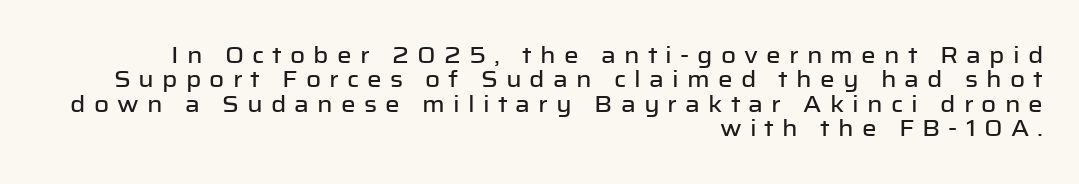
Q: Is the text italic (slanted)? A: No, it is upright.
Q: Is the text underlined? A: No.
Q: How is the paragraph aligned? A: Right-aligned.
Q: Is the spacing between letters normal or unusually wide? A: Unusually wide.
Q: Is the spacing between lines tight, normal or loose? A: Tight.
